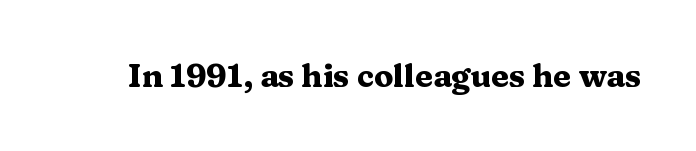
Q: Is the text bold? A: Yes.
Q: Is the text italic (slanted)? A: No, it is upright.
Q: Is the typeface a serif or a sans-serif typeface? A: Serif.
Q: Is the text underlined? A: No.
Q: Is the spacing between letters normal or unusually wide? A: Normal.
Q: Width (condensed, normal, or wide)? A: Wide.
Q: Stroke contrast? A: Medium.
Q: x-height? A: Medium.
Q: Monospaced? A: No.
